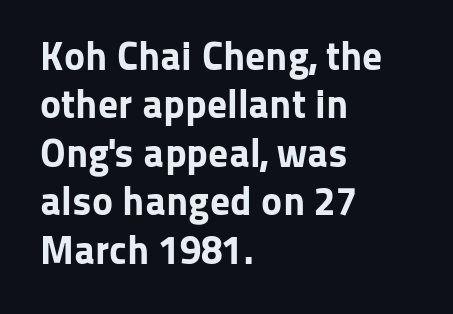
Q: Is the text bold? A: Yes.
Q: Is the text italic (slanted)? A: No, it is upright.
Q: Is the typeface a serif or a sans-serif typeface? A: Sans-serif.
Q: Is the text underlined? A: No.
Q: How is the paragraph aligned? A: Left-aligned.
Q: Is the spacing between letters normal or unusually wide? A: Normal.
Q: Width (condensed, normal, or wide)? A: Normal.
Q: Stroke contrast? A: Low.
Q: x-height? A: Medium.
Q: Monospaced? A: No.
